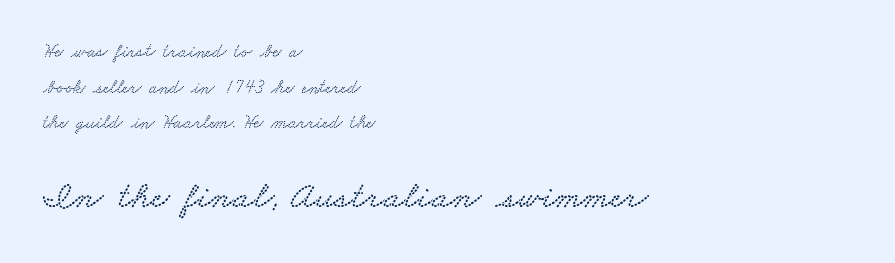
The image shows 38 px wide serif type; set left-aligned, line spacing 1.88x, normal letter spacing, not underlined; the second (bottom) block is 2.0x larger; low stroke contrast and a small x-height.
